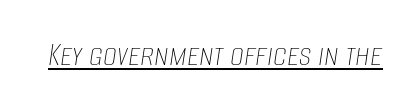
The image shows 35 px thin, condensed type, italic (leaning right); set normal letter spacing, underlined; low stroke contrast and a large x-height.
